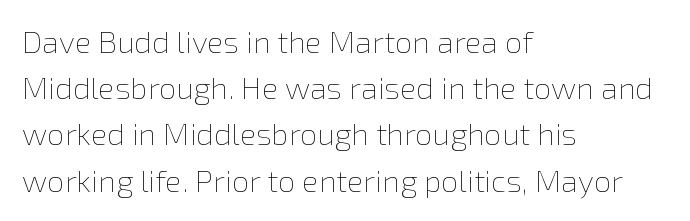
Vertical spacing — default. Observe the ordinary spacing: letters are neighbours, not strangers. Caption: multi-line text, flush left, ragged right. Proportional: the letters do not fall into vertical columns.
